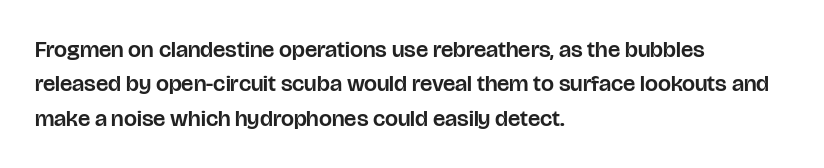
{"italic": "no", "underline": "no", "align": "left", "line_spacing": "normal", "line_spacing_ratio": 1.5, "letter_spacing": "normal", "letter_spacing_em": 0.0, "glyph_px": 23}
